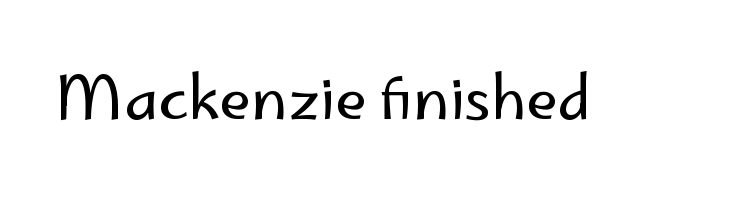
Note the varied advance widths — an 'i' is clearly narrower than an 'm'. The face used here is a sans, in the tradition of grotesques and geometrics. Clear beneath every line of the passage. The tracking reads as untouched default to a designer's eye.
